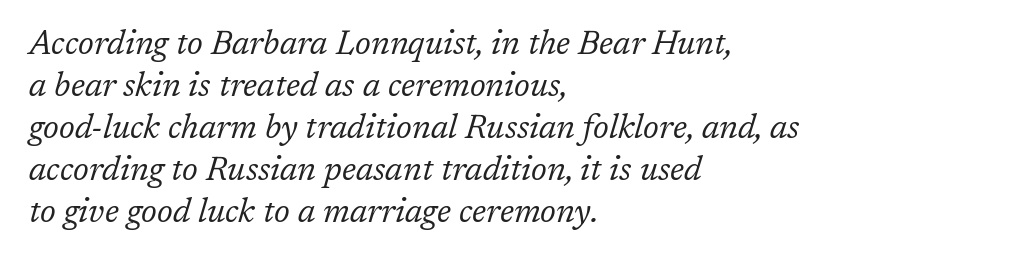
{"serif": "yes", "italic": "yes", "lean": "right", "slant_degrees": 17, "bold": "no", "weight": "regular", "width": "normal", "stroke_contrast": "low", "x_height": "medium", "monospaced": "no", "underline": "no", "align": "left", "line_spacing": "normal", "line_spacing_ratio": 1.27, "letter_spacing": "normal", "letter_spacing_em": 0.0, "glyph_px": 33}
